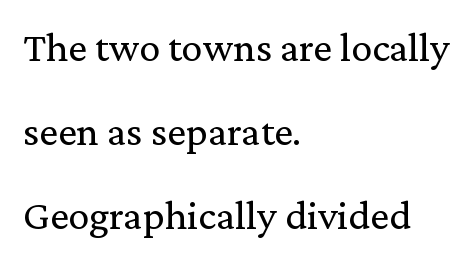
Q: Is the text bold? A: No.
Q: Is the text italic (slanted)? A: No, it is upright.
Q: Is the typeface a serif or a sans-serif typeface? A: Serif.
Q: Is the text underlined? A: No.
Q: How is the paragraph aligned? A: Left-aligned.
Q: Is the spacing between letters normal or unusually wide? A: Normal.
Q: Is the spacing between lines tight, normal or loose? A: Loose.
Q: Width (condensed, normal, or wide)? A: Normal.
Q: Stroke contrast? A: Low.
Q: x-height? A: Medium.
Q: Monospaced? A: No.
